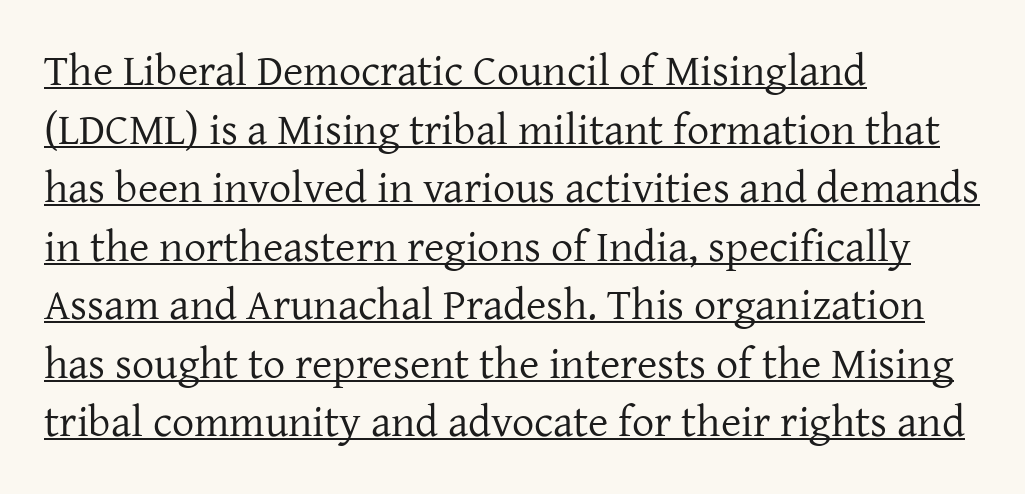
{"serif": "yes", "italic": "no", "bold": "no", "weight": "regular", "width": "normal", "stroke_contrast": "low", "x_height": "medium", "monospaced": "no", "underline": "yes", "align": "left", "line_spacing": "normal", "line_spacing_ratio": 1.33, "letter_spacing": "normal", "letter_spacing_em": 0.0, "glyph_px": 44}
